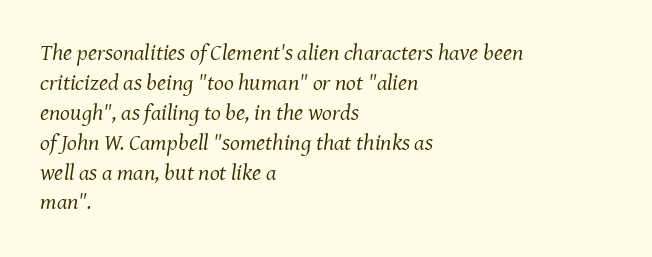
The image shows 23 px text type, italic (leaning right); set left-aligned, normal line spacing (1.3x), normal letter spacing, not underlined.
